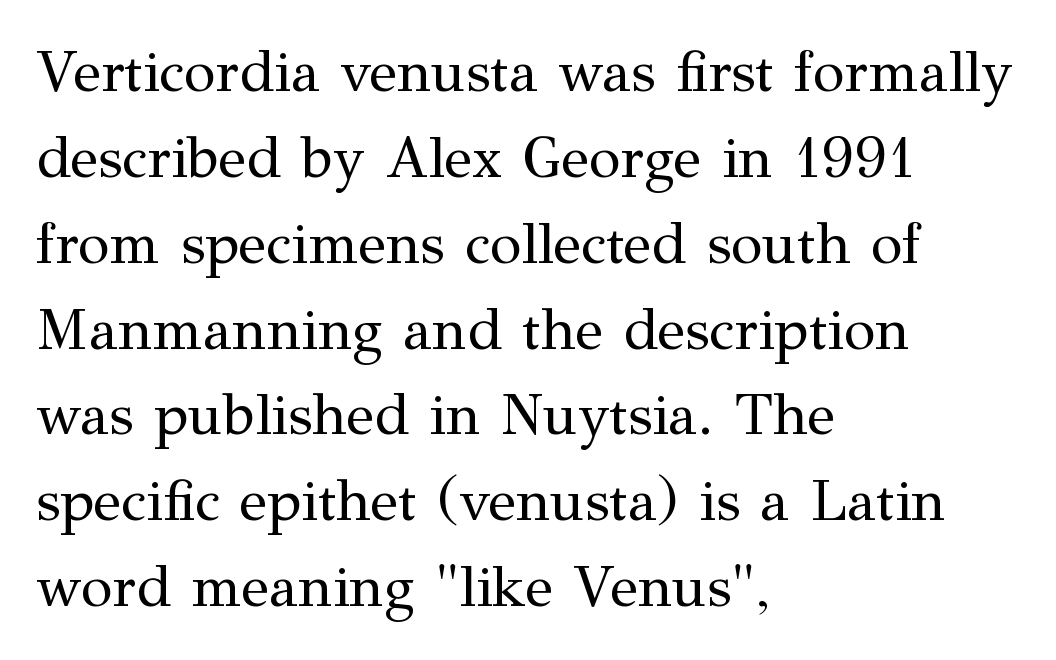
Letters have the restrained weight of plain body copy at most. The glyphs in this specimen are seriffed. There is no visible air inserted between adjacent glyphs. Characters remain perfectly vertical along every line. The string is rendered with underlining switched off.
